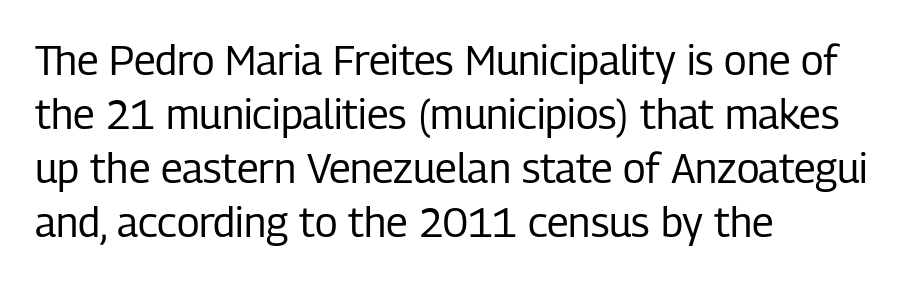
The image shows 41 px regular-weight, condensed sans-serif type, upright; set left-aligned, normal line spacing (1.32x), normal letter spacing, not underlined; low stroke contrast and a medium x-height.
